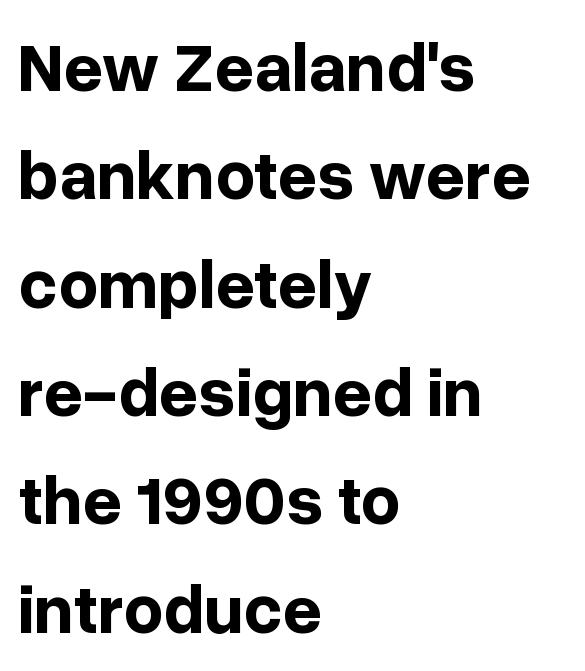
Q: Is the text bold? A: Yes.
Q: Is the text italic (slanted)? A: No, it is upright.
Q: Is the typeface a serif or a sans-serif typeface? A: Sans-serif.
Q: Is the text underlined? A: No.
Q: How is the paragraph aligned? A: Left-aligned.
Q: Is the spacing between letters normal or unusually wide? A: Normal.
Q: Is the spacing between lines tight, normal or loose? A: Normal.
Q: Width (condensed, normal, or wide)? A: Normal.
Q: Stroke contrast? A: Low.
Q: x-height? A: Medium.
Q: Monospaced? A: No.
